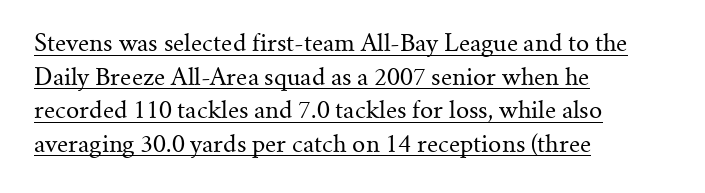
The compositor pushed each line to the left boundary. A typesetter would mark this as roman, not italic. The strokes are not fattened; the text isn't bold. No extra tracking has been applied to these lines. The specimen includes a rule beneath the text block's lines.
